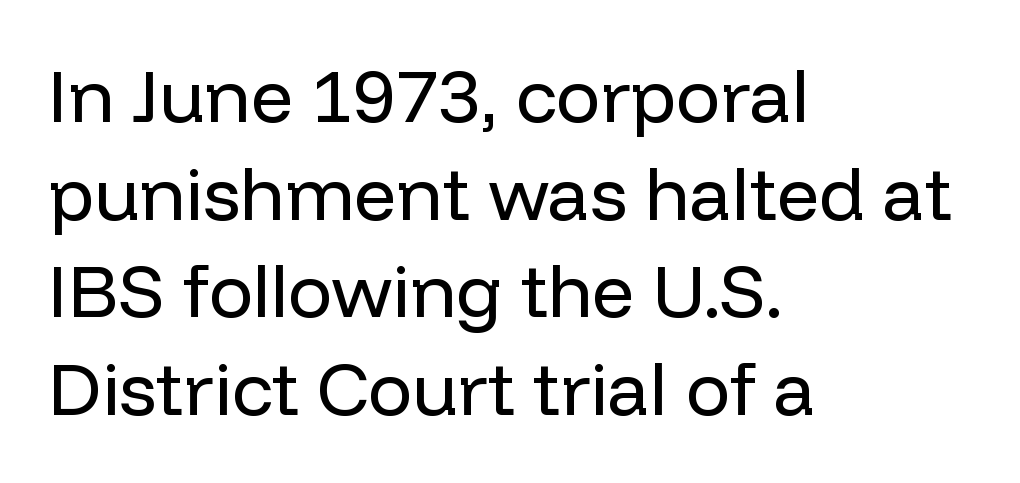
The image shows 74 px regular-weight sans-serif type, upright; set left-aligned, normal line spacing (1.32x), normal letter spacing, not underlined; low stroke contrast and a medium x-height.
